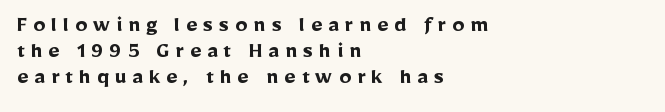
The image shows 24 px bold type, upright; set left-aligned, tight line spacing (1.09x), unusually wide letter spacing (+0.25 em), not underlined.
